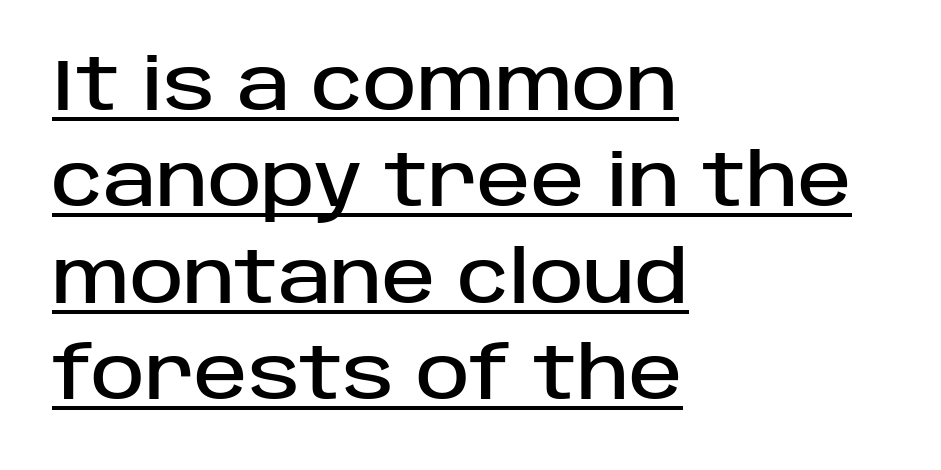
The rendering anchors every line to the left-hand side. Look at the bottom of the vertical strokes: they stop flat, with no serifs. Note the varied advance widths — an 'i' is clearly narrower than an 'm'. The typography opts for an upright posture over an oblique one. Summary of vertical rhythm: regular, with standard interline spacing. Decoration check: the copy is underlined.
